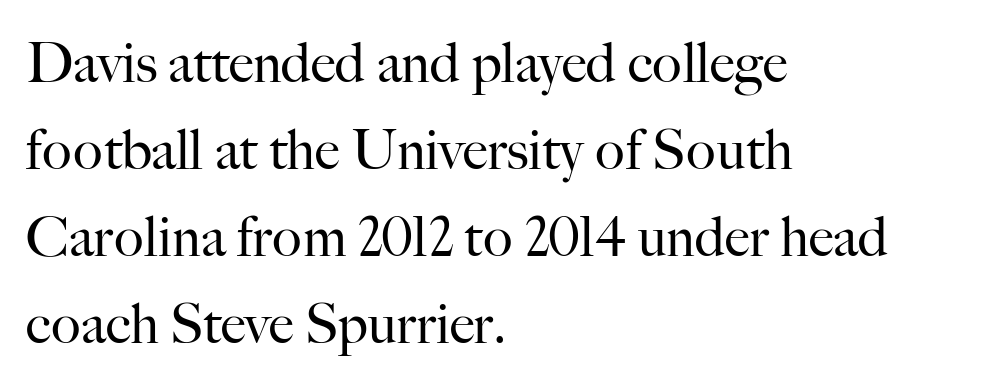
{"serif": "yes", "italic": "no", "bold": "no", "weight": "regular", "width": "normal", "stroke_contrast": "high", "x_height": "small", "monospaced": "no", "underline": "no", "align": "left", "line_spacing": "normal", "line_spacing_ratio": 1.58, "letter_spacing": "normal", "letter_spacing_em": 0.0, "glyph_px": 55}
